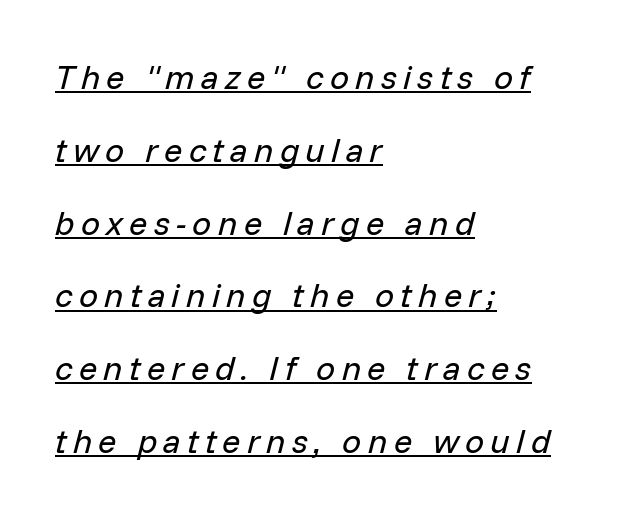
The image shows 34 px regular-weight type, italic (leaning right); set left-aligned, loose line spacing (2.14x), underlined; low stroke contrast and a medium x-height.
